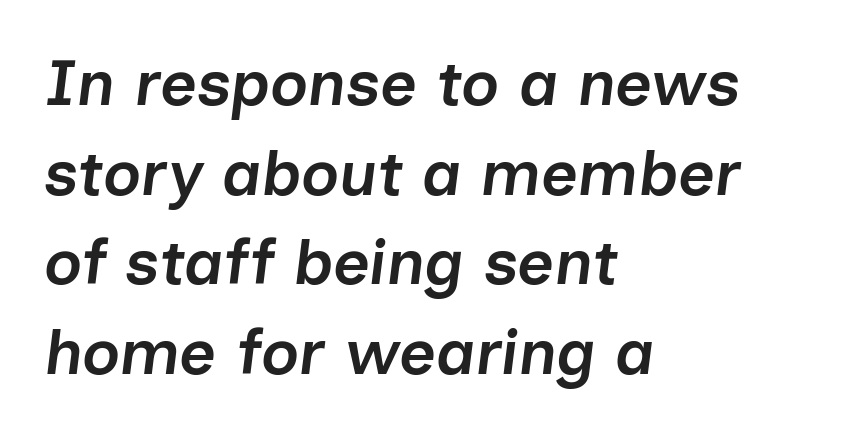
Q: Is the text bold? A: Semi-bold.
Q: Is the text italic (slanted)? A: Yes, it leans right by about 7 degrees.
Q: Is the text underlined? A: No.
Q: How is the paragraph aligned? A: Left-aligned.
Q: Is the spacing between letters normal or unusually wide? A: Normal.
Q: Is the spacing between lines tight, normal or loose? A: Normal.
Q: Width (condensed, normal, or wide)? A: Normal.
Q: Stroke contrast? A: Low.
Q: x-height? A: Medium.
Q: Monospaced? A: No.
